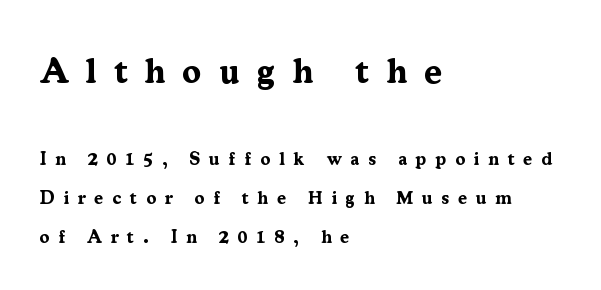
{"serif": "yes", "italic": "no", "bold": "yes", "weight": "bold", "width": "normal", "stroke_contrast": "medium", "x_height": "medium", "monospaced": "no", "underline": "no", "align": "left", "line_spacing": "loose", "line_spacing_ratio": 2.15, "letter_spacing": "wide", "letter_spacing_em": 0.49, "larger_block": "first", "size_ratio": 1.94, "glyph_px": 35}
